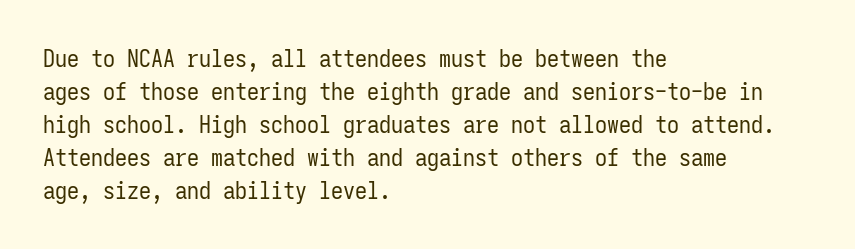
The image shows 24 px text type, upright; set left-aligned, normal line spacing (1.37x), normal letter spacing, not underlined.
